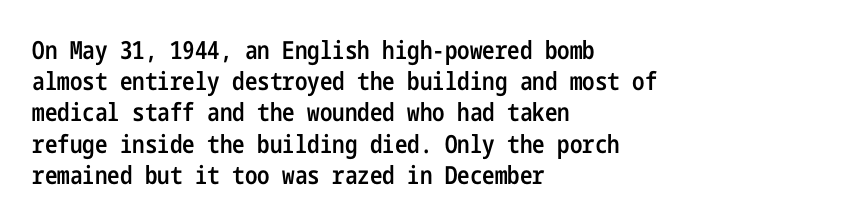
The image shows 25 px text type, upright; set left-aligned, normal line spacing (1.25x), normal letter spacing, not underlined.
